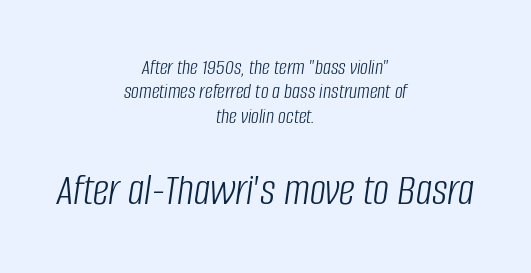
The image shows 45 px light, condensed type, italic (leaning right); set centered, tight line spacing (1.11x), normal letter spacing, not underlined; the second (bottom) block is 2.05x larger; low stroke contrast and a large x-height.
